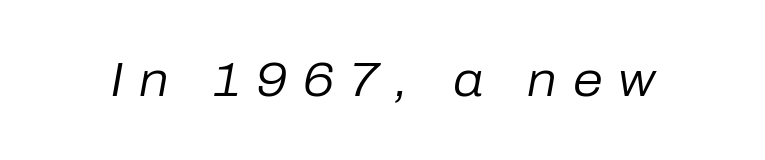
Between one letter and the next there's a generous, obvious gap. Every character sits at an angle, as italics do. The strokes carry an ordinary text weight at most. Looks like regular typesetting: each glyph gets only the width it needs. No word sits above an underline.
